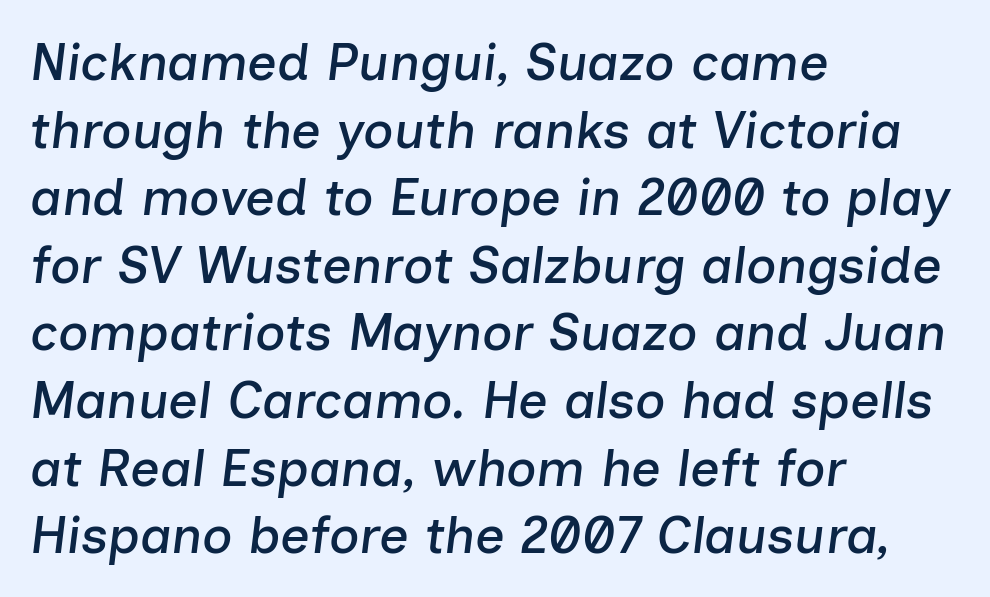
The image shows 52 px text type, italic (leaning right); set left-aligned, normal line spacing (1.3x), normal letter spacing, not underlined; low stroke contrast and a medium x-height.
